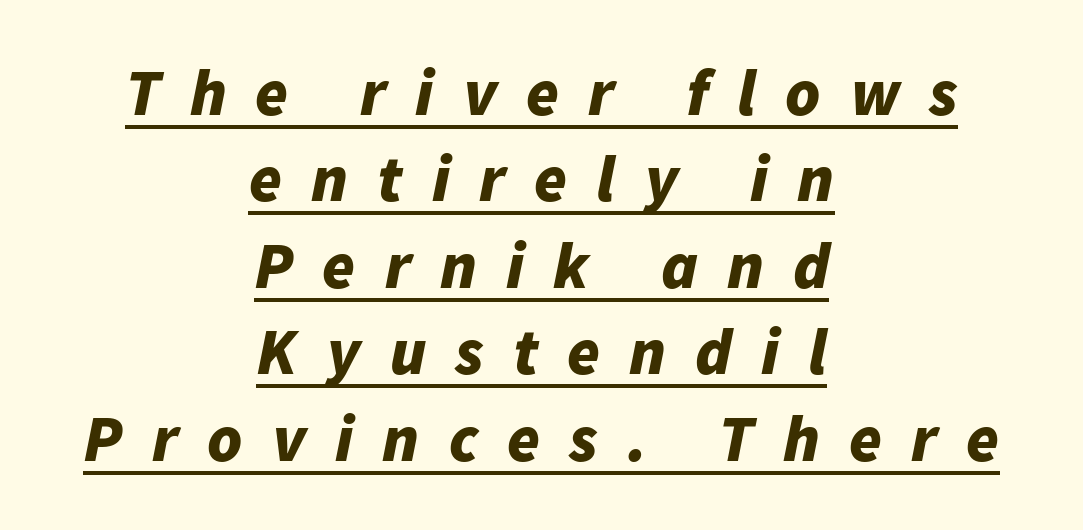
Q: Is the text bold? A: Yes.
Q: Is the text italic (slanted)? A: Yes, it leans right by about 11 degrees.
Q: Is the text underlined? A: Yes.
Q: How is the paragraph aligned? A: Centered.
Q: Is the spacing between letters normal or unusually wide? A: Unusually wide.
Q: Is the spacing between lines tight, normal or loose? A: Normal.
Q: Width (condensed, normal, or wide)? A: Normal.
Q: Stroke contrast? A: Low.
Q: x-height? A: Medium.
Q: Monospaced? A: No.
